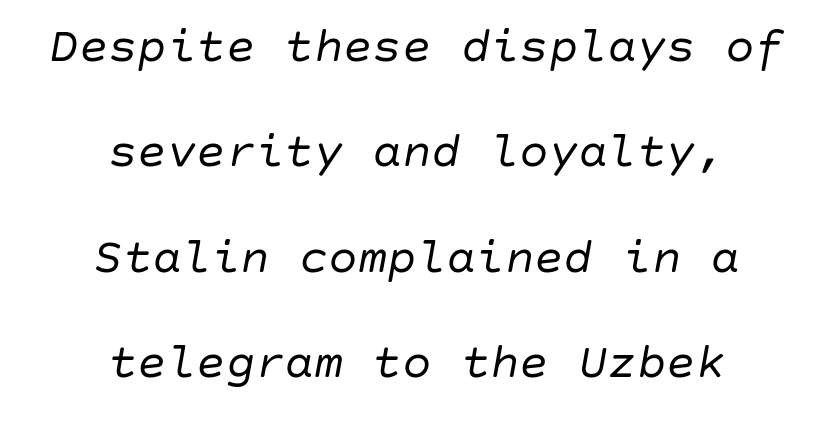
Q: Is the text bold? A: No.
Q: Is the text italic (slanted)? A: Yes, it leans right by about 10 degrees.
Q: Is the text underlined? A: No.
Q: How is the paragraph aligned? A: Centered.
Q: Is the spacing between letters normal or unusually wide? A: Normal.
Q: Is the spacing between lines tight, normal or loose? A: Loose.
Q: Width (condensed, normal, or wide)? A: Normal.
Q: Stroke contrast? A: Low.
Q: x-height? A: Large.
